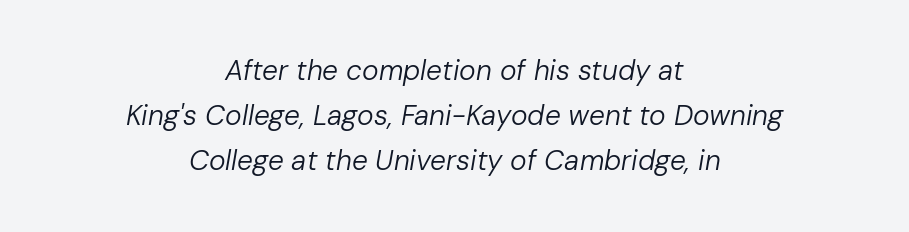
{"italic": "yes", "lean": "right", "slant_degrees": 10, "bold": "no", "weight": "regular", "width": "normal", "stroke_contrast": "low", "x_height": "medium", "monospaced": "no", "underline": "no", "align": "center", "line_spacing": "normal", "line_spacing_ratio": 1.61, "letter_spacing": "normal", "letter_spacing_em": 0.0, "glyph_px": 28}
